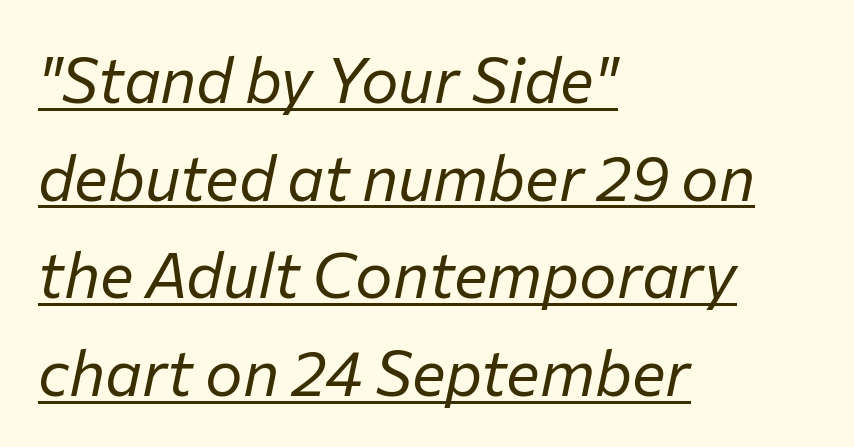
{"italic": "yes", "lean": "right", "slant_degrees": 12, "bold": "no", "weight": "regular", "width": "normal", "stroke_contrast": "low", "x_height": "medium", "monospaced": "no", "underline": "yes", "align": "left", "line_spacing": "normal", "line_spacing_ratio": 1.55, "letter_spacing": "normal", "letter_spacing_em": 0.0, "glyph_px": 63}
